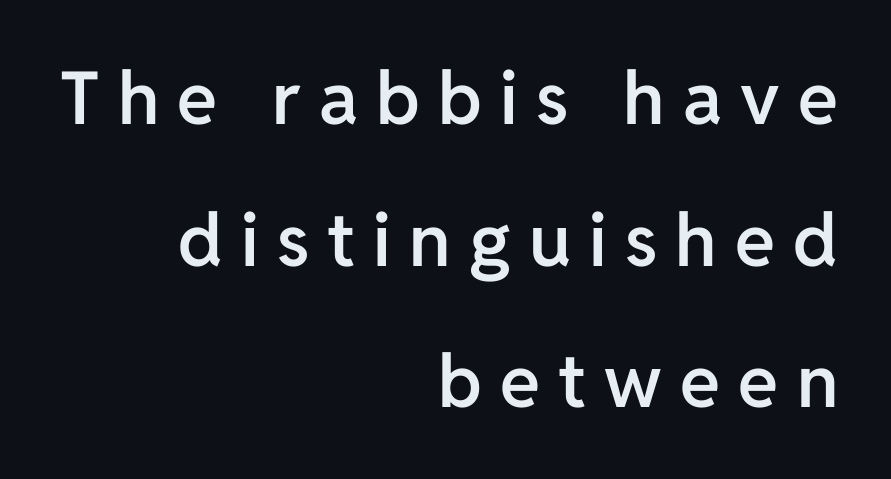
Q: Is the text bold? A: Semi-bold.
Q: Is the text italic (slanted)? A: No, it is upright.
Q: Is the typeface a serif or a sans-serif typeface? A: Sans-serif.
Q: Is the text underlined? A: No.
Q: How is the paragraph aligned? A: Right-aligned.
Q: Is the spacing between letters normal or unusually wide? A: Unusually wide.
Q: Is the spacing between lines tight, normal or loose? A: Loose.
Q: Width (condensed, normal, or wide)? A: Normal.
Q: Stroke contrast? A: Low.
Q: x-height? A: Medium.
Q: Monospaced? A: No.
